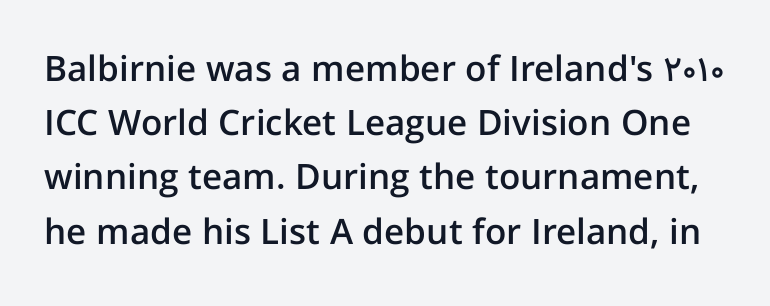
These lines are rendered in a variable-pitch font. The rendering keeps characters at their native spacing. Nope, not italic — everything's standing straight. The block of text has a typical density, with ordinary space between rows. Each row of text sits above clean, open space. As a designer I'd log this as weight 600, semibold.
